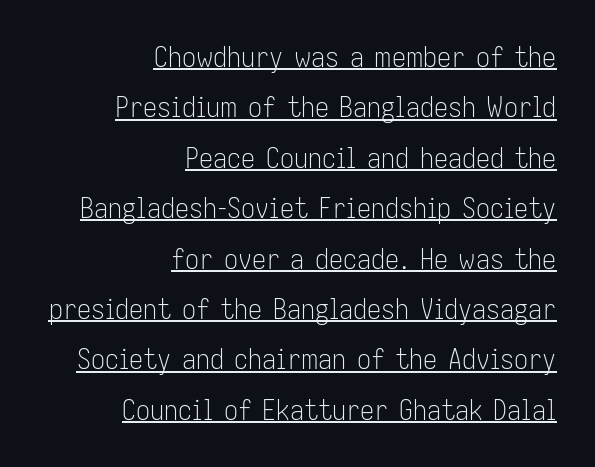
The image shows 28 px light, condensed sans-serif type, upright; set right-aligned, line spacing 1.8x, normal letter spacing, underlined; low stroke contrast and a medium x-height.
